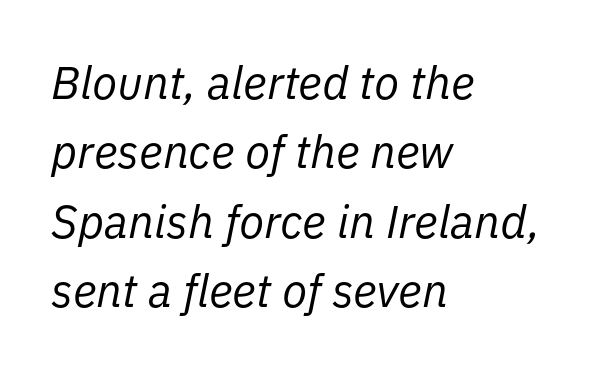
The image shows 46 px regular-weight type, italic (leaning right); set left-aligned, normal line spacing (1.51x), normal letter spacing, not underlined; low stroke contrast and a medium x-height.
